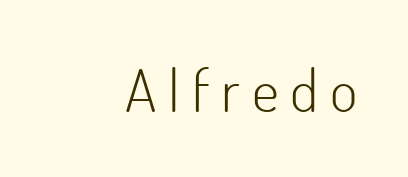
Q: Is the text bold? A: No.
Q: Is the text italic (slanted)? A: No, it is upright.
Q: Is the typeface a serif or a sans-serif typeface? A: Sans-serif.
Q: Is the text underlined? A: No.
Q: Is the spacing between letters normal or unusually wide? A: Unusually wide.
Q: Width (condensed, normal, or wide)? A: Normal.
Q: Stroke contrast? A: Low.
Q: x-height? A: Small.
Q: Monospaced? A: No.
